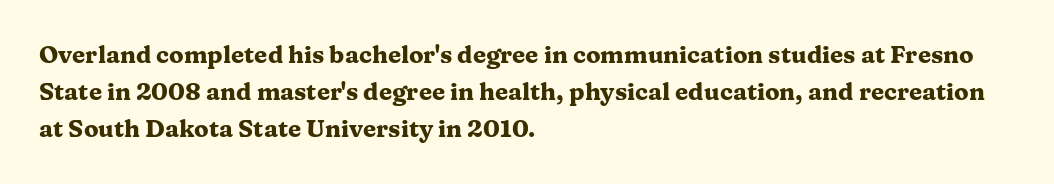
{"italic": "no", "bold": "yes", "underline": "no", "align": "left", "line_spacing": "normal", "line_spacing_ratio": 1.55, "letter_spacing": "normal", "letter_spacing_em": 0.0, "glyph_px": 24}
